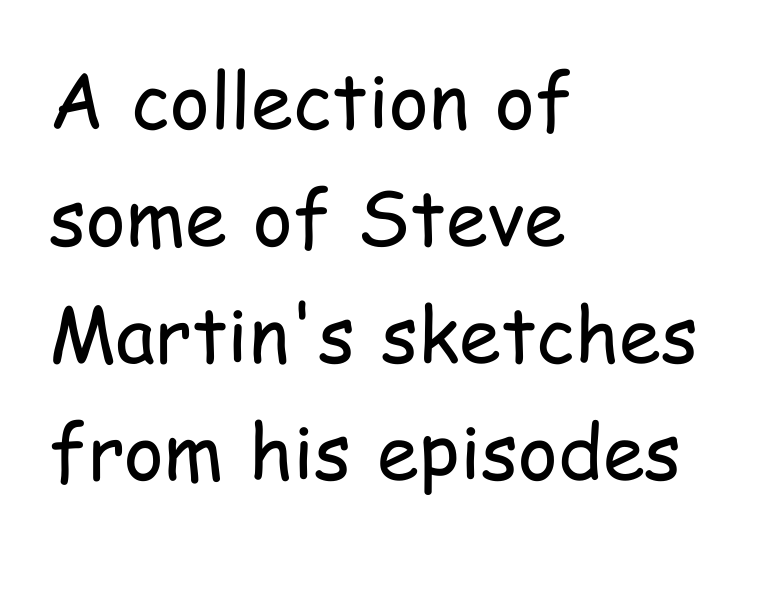
The image shows 76 px regular-weight, condensed sans-serif type, upright; set left-aligned, normal line spacing (1.54x), normal letter spacing, not underlined; low stroke contrast and a medium x-height.
